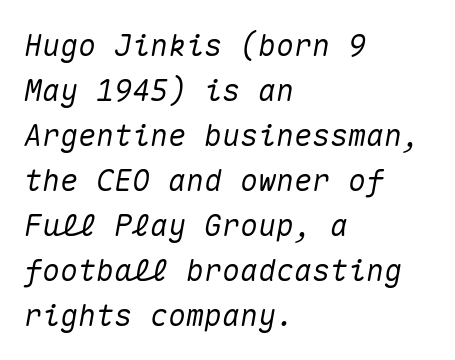
Rendered with sloped, italic letterforms. Between one letter and the next there's only the usual sliver of space. Leading matches the norm, producing a regular column. These lines stack with their left ends in a neat column. The zone under the glyphs is completely vacant.
